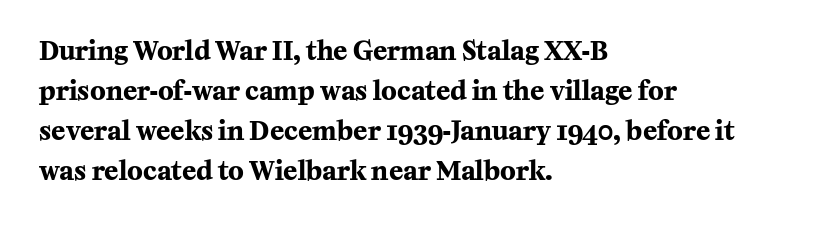
{"italic": "no", "bold": "yes", "underline": "no", "align": "left", "line_spacing": "normal", "line_spacing_ratio": 1.54, "letter_spacing": "normal", "letter_spacing_em": 0.0, "glyph_px": 26}
